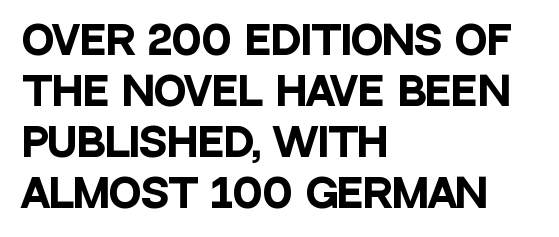
Leftover space on each line is placed entirely after the last word. The space between consecutive lines is moderate. Check where the strokes stop: nothing finishes them off — pure sans. Inter-character spacing is left at the font's built-in metrics.
